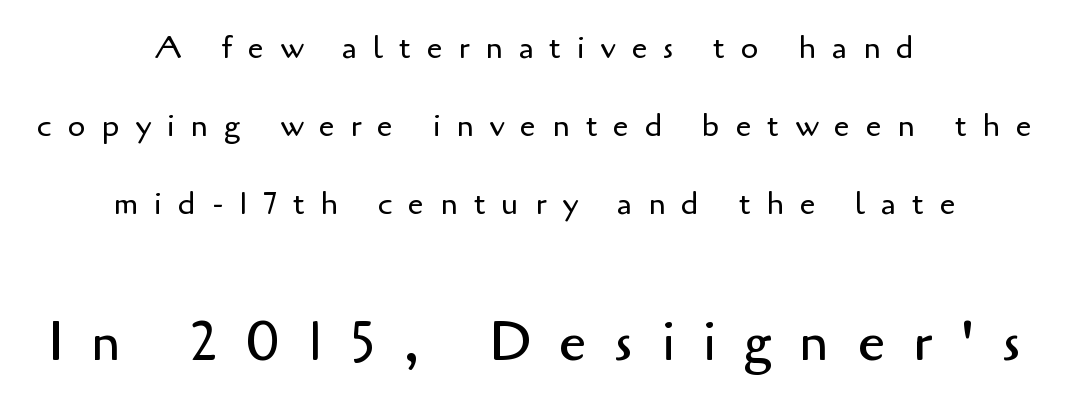
Q: Is the text bold? A: No.
Q: Is the text italic (slanted)? A: No, it is upright.
Q: Is the typeface a serif or a sans-serif typeface? A: Sans-serif.
Q: Is the text underlined? A: No.
Q: How is the paragraph aligned? A: Centered.
Q: Is the spacing between letters normal or unusually wide? A: Unusually wide.
Q: Is the spacing between lines tight, normal or loose? A: Loose.
Q: Which block of text is set in a larger size, the first (top) or the second (bottom)? A: The second (bottom) one.
Q: Width (condensed, normal, or wide)? A: Normal.
Q: Stroke contrast? A: Low.
Q: x-height? A: Small.
Q: Monospaced? A: No.
